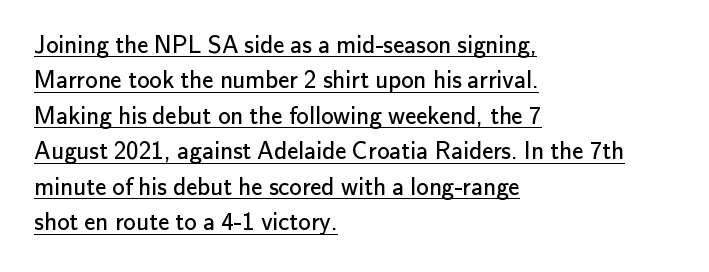
Q: Is the text bold? A: No.
Q: Is the text italic (slanted)? A: No, it is upright.
Q: Is the text underlined? A: Yes.
Q: How is the paragraph aligned? A: Left-aligned.
Q: Is the spacing between letters normal or unusually wide? A: Normal.
Q: Is the spacing between lines tight, normal or loose? A: Normal.
